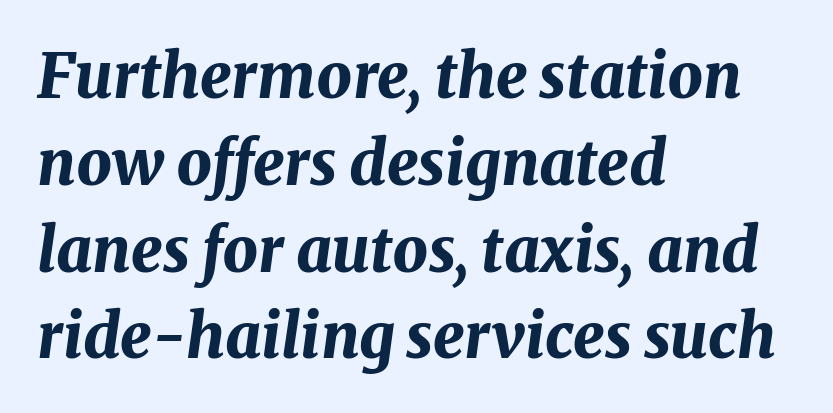
The image shows 62 px bold type, italic (leaning right); set left-aligned, normal line spacing (1.4x), normal letter spacing, not underlined; medium stroke contrast and a medium x-height.
